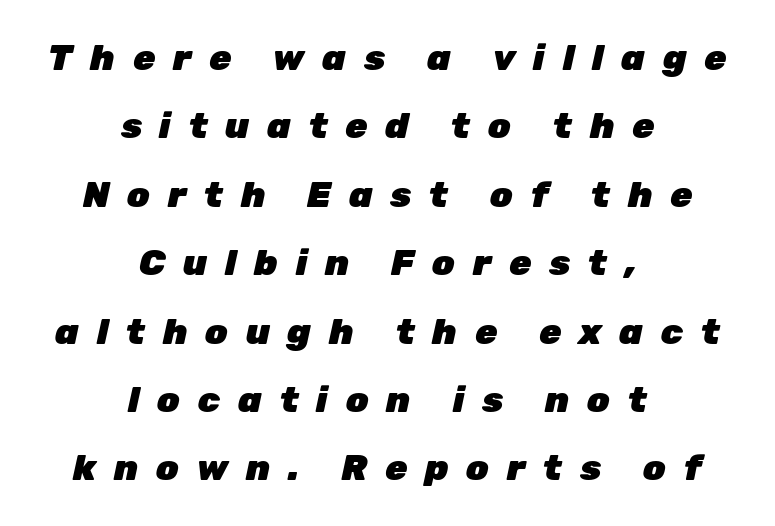
The image shows 36 px heavy type, italic (leaning right); set centered, loose line spacing (1.9x), unusually wide letter spacing (+0.49 em), not underlined; low stroke contrast and a medium x-height.
